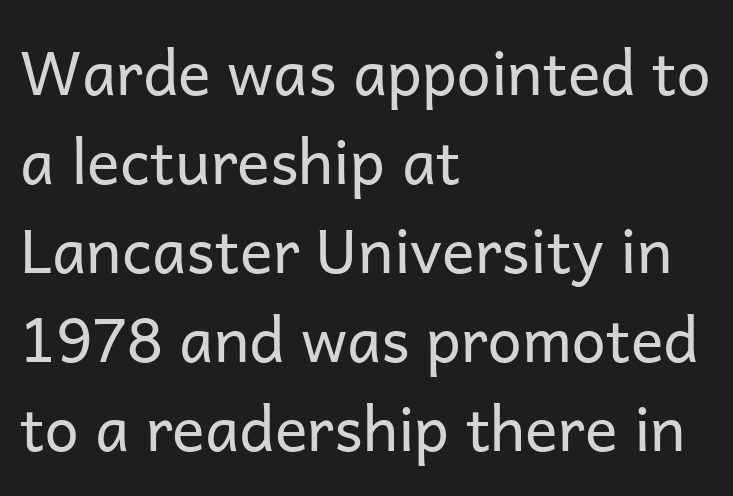
Q: Is the text bold? A: No.
Q: Is the text italic (slanted)? A: No, it is upright.
Q: Is the typeface a serif or a sans-serif typeface? A: Sans-serif.
Q: Is the text underlined? A: No.
Q: How is the paragraph aligned? A: Left-aligned.
Q: Is the spacing between letters normal or unusually wide? A: Normal.
Q: Is the spacing between lines tight, normal or loose? A: Normal.
Q: Width (condensed, normal, or wide)? A: Normal.
Q: Stroke contrast? A: Low.
Q: x-height? A: Medium.
Q: Monospaced? A: No.
